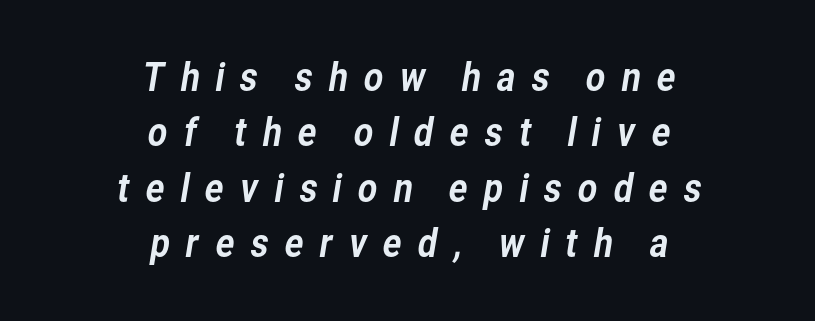
The image shows 38 px sans-serif type; set centered, normal line spacing (1.46x), unusually wide letter spacing (+0.37 em), not underlined; low stroke contrast and a medium x-height.
